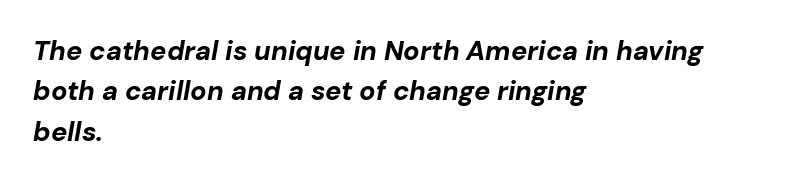
The image shows 27 px bold type, italic (leaning right); set left-aligned, normal line spacing (1.5x), normal letter spacing, not underlined.
